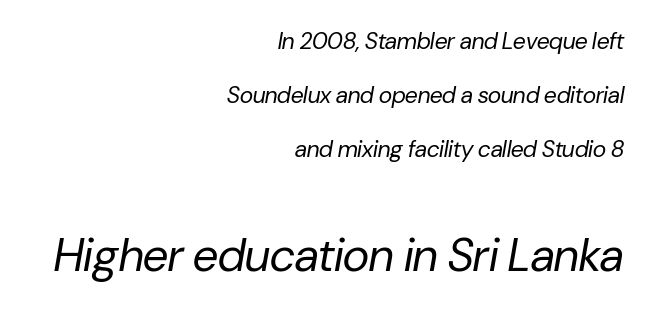
Q: Is the text bold? A: No.
Q: Is the text italic (slanted)? A: Yes, it leans right by about 10 degrees.
Q: Is the text underlined? A: No.
Q: How is the paragraph aligned? A: Right-aligned.
Q: Is the spacing between letters normal or unusually wide? A: Normal.
Q: Is the spacing between lines tight, normal or loose? A: Loose.
Q: Which block of text is set in a larger size, the first (top) or the second (bottom)? A: The second (bottom) one.
Q: Width (condensed, normal, or wide)? A: Normal.
Q: Stroke contrast? A: Low.
Q: x-height? A: Medium.
Q: Monospaced? A: No.
